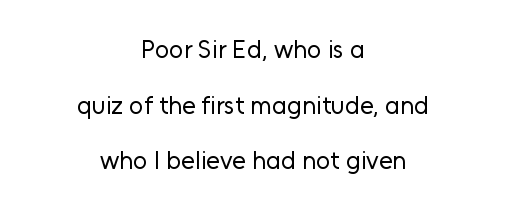
The image shows 25 px text type, upright; set centered, loose line spacing (2.23x), normal letter spacing, not underlined.
